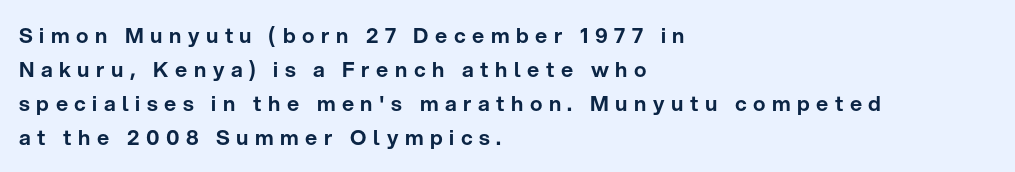
{"italic": "no", "underline": "no", "align": "left", "line_spacing": "normal", "line_spacing_ratio": 1.62, "letter_spacing": "wide", "letter_spacing_em": 0.31, "glyph_px": 21}
